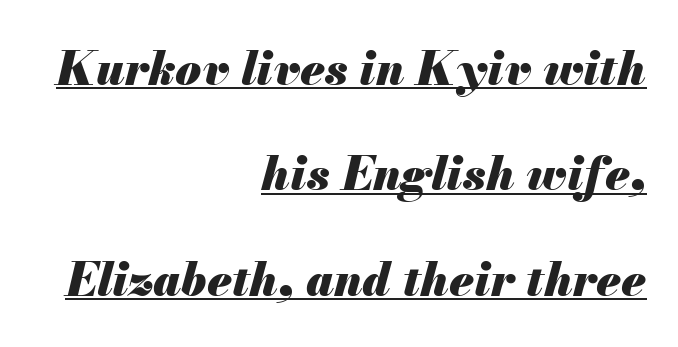
{"italic": "yes", "lean": "right", "slant_degrees": 13, "bold": "yes", "weight": "heavy", "width": "normal", "stroke_contrast": "medium", "x_height": "small", "monospaced": "no", "underline": "yes", "align": "right", "line_spacing": "loose", "line_spacing_ratio": 2.24, "letter_spacing": "normal", "letter_spacing_em": 0.0, "glyph_px": 47}
